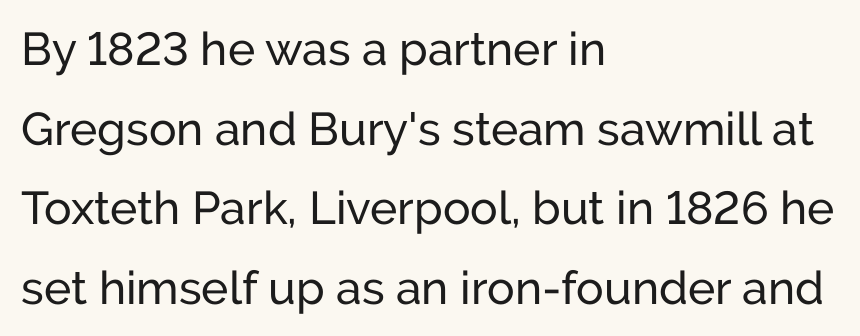
Check where the strokes stop: nothing finishes them off — pure sans. Decoration check: the copy has no underline. Think of a printed novel: that variable character pitch is what you see here. In terms of letterspacing, this is plain default setting.
